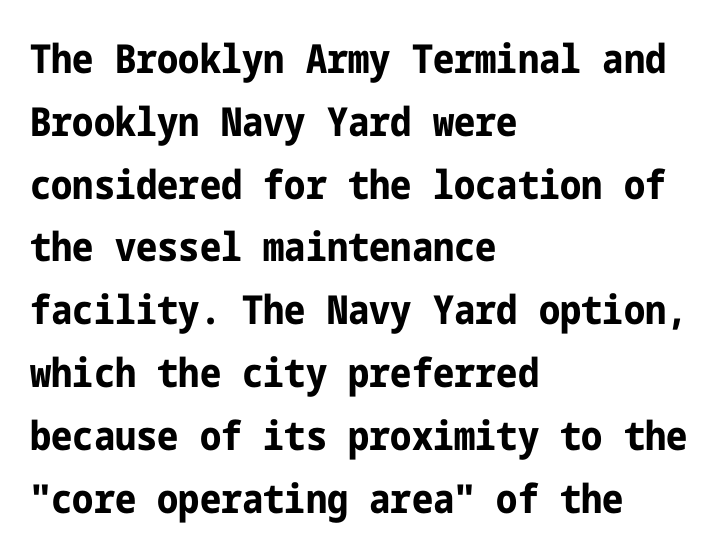
The paragraph has a hard left edge and a soft right edge. This sample uses plain, unmodified letter spacing. Note: no serifs on the glyphs. The letters are bold, with thick, heavy strokes. A bare baseline throughout the passage. Nope, not italic — everything's standing straight.
